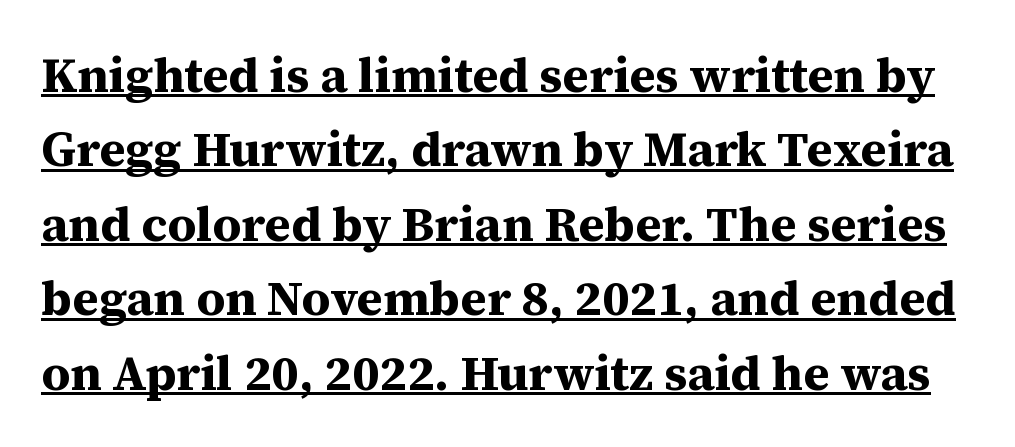
{"serif": "yes", "italic": "no", "bold": "yes", "weight": "bold", "width": "normal", "stroke_contrast": "medium", "x_height": "medium", "monospaced": "no", "underline": "yes", "line_spacing": "normal", "line_spacing_ratio": 1.52, "letter_spacing": "normal", "letter_spacing_em": 0.0, "glyph_px": 49}
